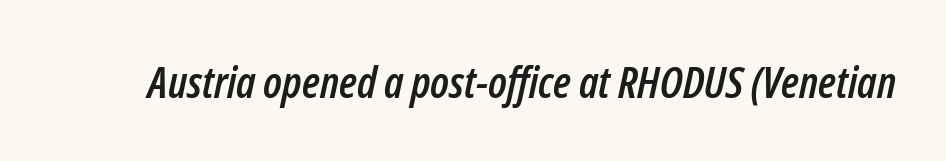
{"italic": "yes", "lean": "right", "slant_degrees": 12, "width": "condensed", "stroke_contrast": "low", "x_height": "medium", "monospaced": "no", "underline": "no", "letter_spacing": "normal", "letter_spacing_em": 0.0, "glyph_px": 44}
